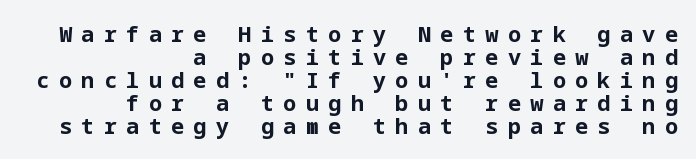
Q: Is the text bold? A: Yes.
Q: Is the text italic (slanted)? A: No, it is upright.
Q: Is the text underlined? A: No.
Q: How is the paragraph aligned? A: Right-aligned.
Q: Is the spacing between letters normal or unusually wide? A: Unusually wide.
Q: Is the spacing between lines tight, normal or loose? A: Tight.
